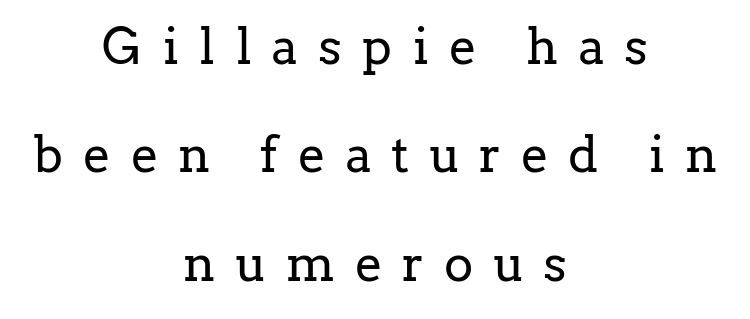
{"serif": "yes", "italic": "no", "bold": "no", "weight": "regular", "width": "normal", "stroke_contrast": "low", "x_height": "medium", "monospaced": "no", "underline": "no", "align": "center", "line_spacing": "loose", "line_spacing_ratio": 2.21, "letter_spacing": "wide", "letter_spacing_em": 0.42, "glyph_px": 49}
